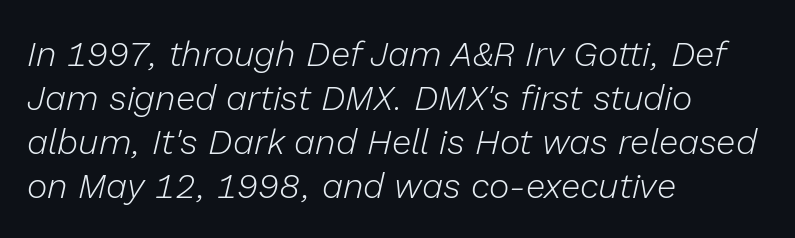
{"italic": "yes", "lean": "right", "slant_degrees": 13, "bold": "no", "weight": "light", "width": "normal", "stroke_contrast": "low", "x_height": "medium", "monospaced": "no", "underline": "no", "align": "left", "line_spacing": "normal", "line_spacing_ratio": 1.26, "letter_spacing": "normal", "letter_spacing_em": 0.0, "glyph_px": 35}
